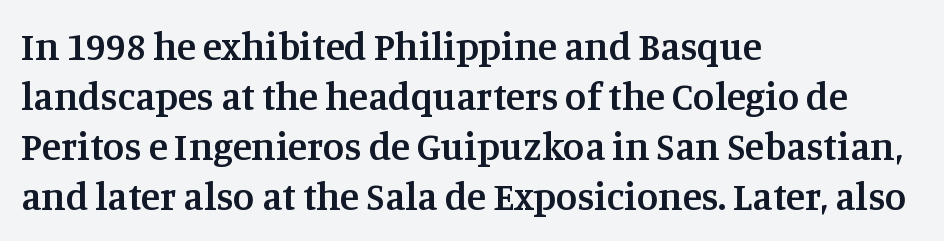
{"serif": "yes", "italic": "no", "bold": "semi", "weight": "semibold", "width": "normal", "stroke_contrast": "medium", "x_height": "large", "monospaced": "no", "underline": "no", "align": "left", "line_spacing": "normal", "line_spacing_ratio": 1.28, "letter_spacing": "normal", "letter_spacing_em": 0.0, "glyph_px": 39}
